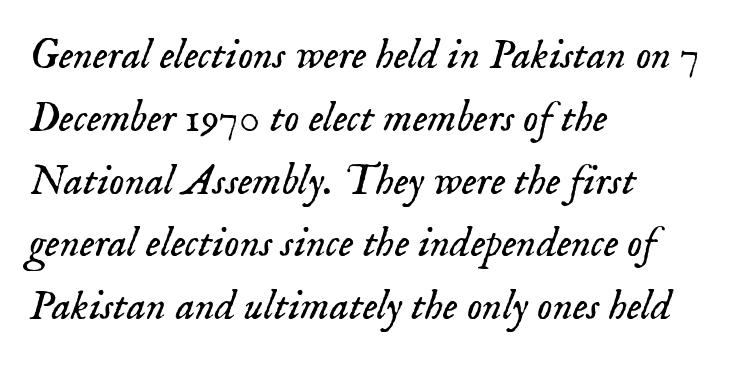
{"serif": "yes", "italic": "yes", "lean": "right", "slant_degrees": 18, "bold": "no", "weight": "light", "width": "normal", "stroke_contrast": "low", "x_height": "small", "monospaced": "no", "underline": "no", "align": "left", "line_spacing": "normal", "line_spacing_ratio": 1.46, "letter_spacing": "normal", "letter_spacing_em": 0.0, "glyph_px": 43}
